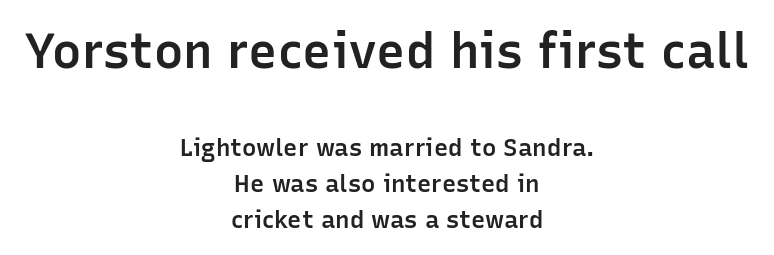
Q: Is the text bold? A: Semi-bold.
Q: Is the text italic (slanted)? A: No, it is upright.
Q: Is the typeface a serif or a sans-serif typeface? A: Sans-serif.
Q: Is the text underlined? A: No.
Q: How is the paragraph aligned? A: Centered.
Q: Is the spacing between letters normal or unusually wide? A: Normal.
Q: Is the spacing between lines tight, normal or loose? A: Normal.
Q: Which block of text is set in a larger size, the first (top) or the second (bottom)? A: The first (top) one.
Q: Width (condensed, normal, or wide)? A: Normal.
Q: Stroke contrast? A: Low.
Q: x-height? A: Medium.
Q: Monospaced? A: No.
